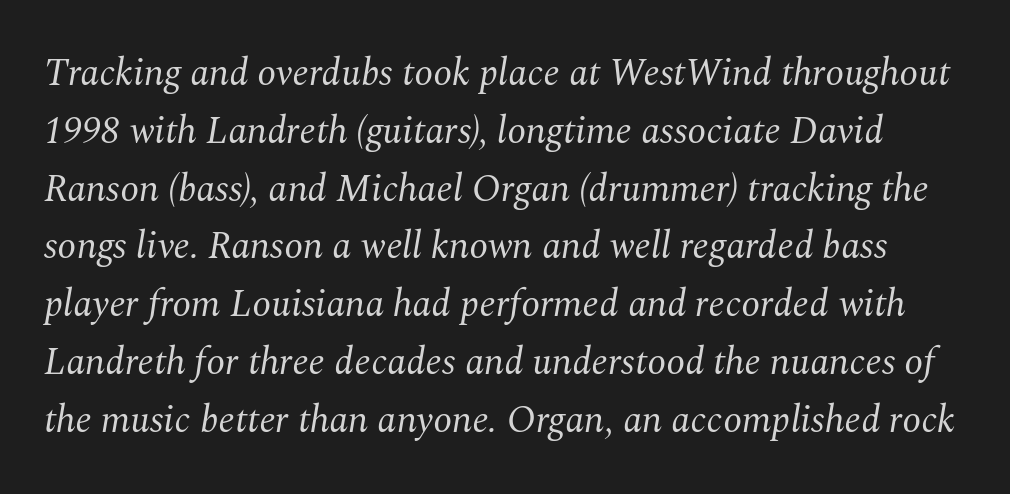
Q: Is the text bold? A: No.
Q: Is the text italic (slanted)? A: Yes, it leans right by about 10 degrees.
Q: Is the typeface a serif or a sans-serif typeface? A: Serif.
Q: Is the text underlined? A: No.
Q: Is the spacing between letters normal or unusually wide? A: Normal.
Q: Is the spacing between lines tight, normal or loose? A: Normal.
Q: Width (condensed, normal, or wide)? A: Normal.
Q: Stroke contrast? A: Medium.
Q: x-height? A: Medium.
Q: Monospaced? A: No.
